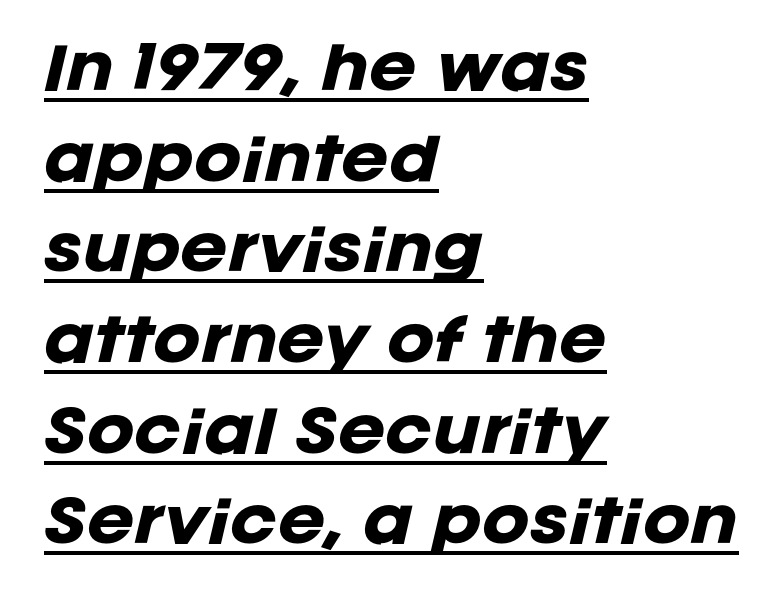
{"italic": "yes", "lean": "right", "slant_degrees": 12, "bold": "yes", "weight": "heavy", "width": "normal", "stroke_contrast": "low", "x_height": "large", "monospaced": "no", "underline": "yes", "align": "left", "line_spacing": "normal", "line_spacing_ratio": 1.59, "letter_spacing": "normal", "letter_spacing_em": 0.0, "glyph_px": 57}
